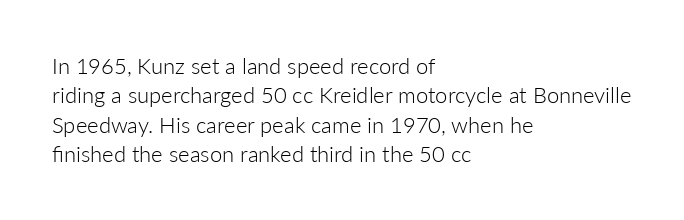
Q: Is the text bold? A: No.
Q: Is the text italic (slanted)? A: No, it is upright.
Q: Is the text underlined? A: No.
Q: How is the paragraph aligned? A: Left-aligned.
Q: Is the spacing between letters normal or unusually wide? A: Normal.
Q: Is the spacing between lines tight, normal or loose? A: Normal.
